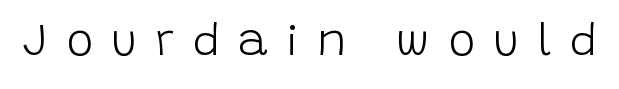
The image shows 45 px light sans-serif type, upright; set unusually wide letter spacing (+0.4 em), not underlined; low stroke contrast and a large x-height.
